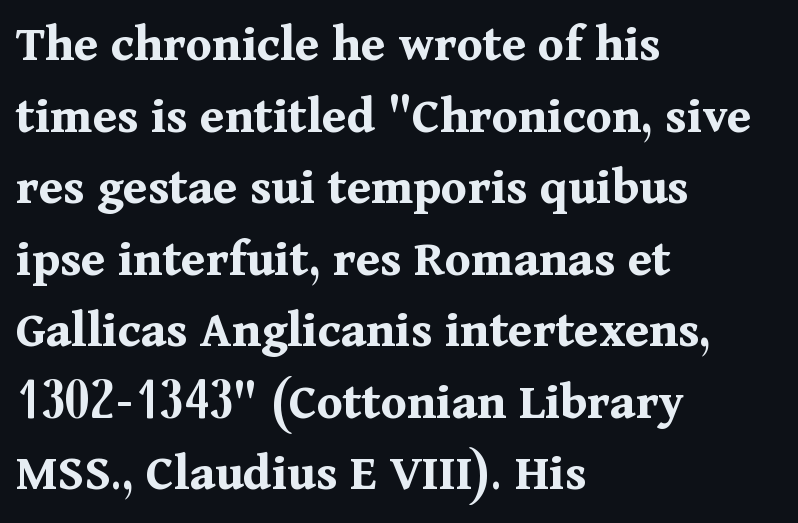
Q: Is the text bold? A: Yes.
Q: Is the text italic (slanted)? A: No, it is upright.
Q: Is the typeface a serif or a sans-serif typeface? A: Serif.
Q: Is the text underlined? A: No.
Q: How is the paragraph aligned? A: Left-aligned.
Q: Is the spacing between letters normal or unusually wide? A: Normal.
Q: Is the spacing between lines tight, normal or loose? A: Normal.
Q: Width (condensed, normal, or wide)? A: Normal.
Q: Stroke contrast? A: Medium.
Q: x-height? A: Medium.
Q: Monospaced? A: No.
